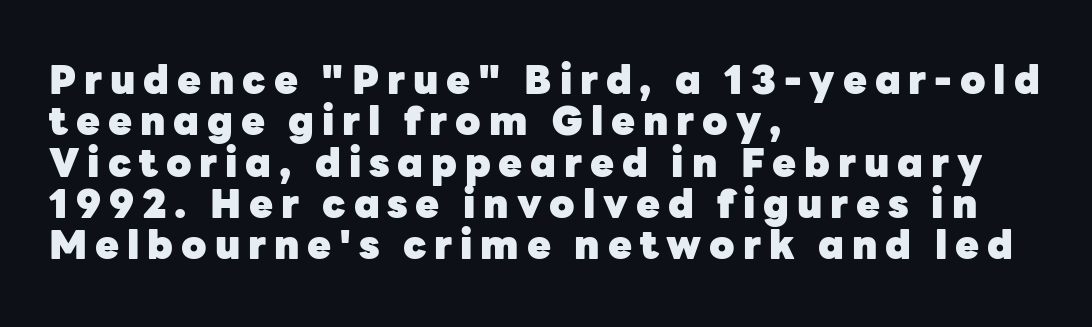
Whoever set this chose condensed vertical rhythm over breathing room. The face used here is rendered with a markedly widened letterfit. Proportional: the letters do not fall into vertical columns. Words float on clear page, feet unadorned. Is this a sans? Yes — the strokes have no serifs.
